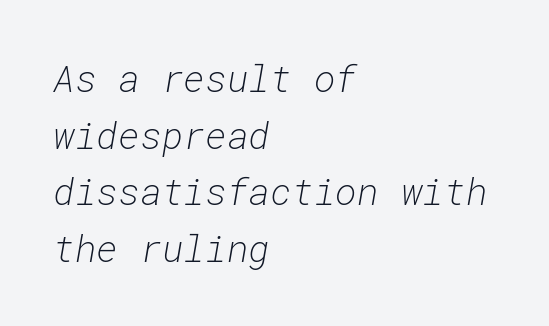
Honestly, the row spacing looks completely unremarkable. The rendering anchors every line to the left-hand side. Tracking value appears to be zero — textbook default spacing. Letters have the restrained weight of plain body copy at most. Letters rest on an invisible, unmarked baseline.
